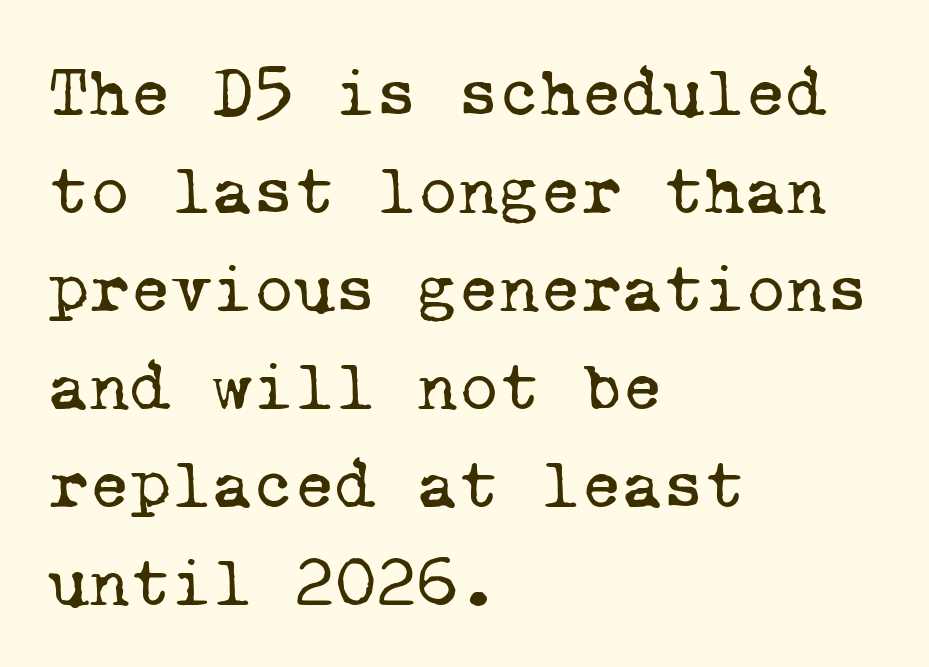
{"serif": "yes", "bold": "no", "weight": "regular", "width": "normal", "stroke_contrast": "low", "x_height": "medium", "monospaced": "yes", "underline": "no", "align": "left", "line_spacing": "normal", "line_spacing_ratio": 1.4, "letter_spacing": "normal", "letter_spacing_em": 0.0, "glyph_px": 70}
